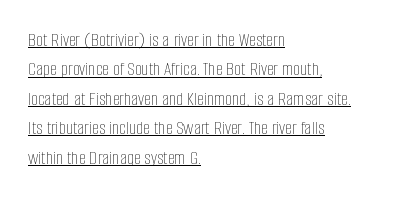
The font sits on the lighter half of the weight spectrum, regular included. Standard letterfit; no display-style spreading of the glyphs. A baseline rule has been typeset under these characters. Tall strokes in this sample are plumb rather than angled.
